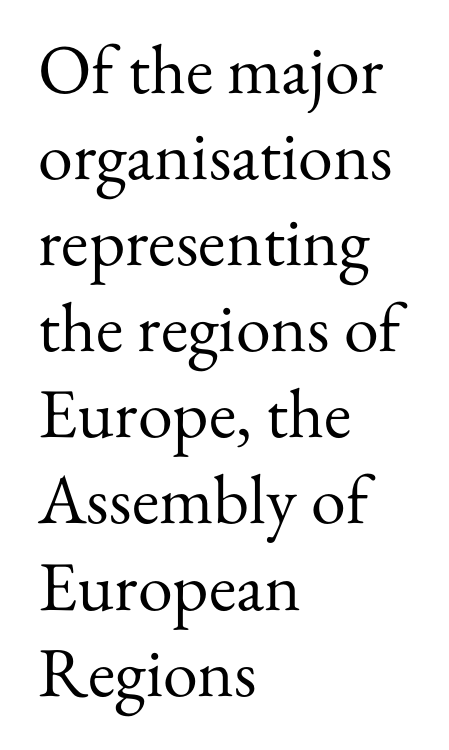
Spacing between characters is what you'd get straight out of the box. You could not count columns in this text — the font is proportionally spaced. Is the block centered? No — it sits flush against the left margin. Designer's note — italics off, roman on.
